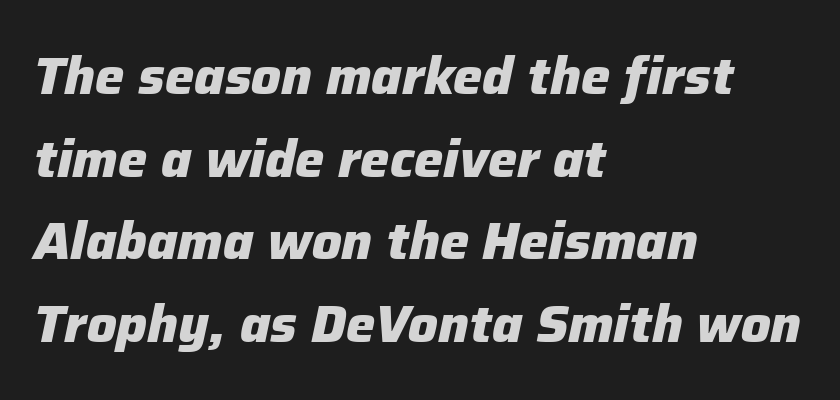
Q: Is the text bold? A: Yes.
Q: Is the text italic (slanted)? A: Yes, it leans right by about 12 degrees.
Q: Is the text underlined? A: No.
Q: How is the paragraph aligned? A: Left-aligned.
Q: Is the spacing between letters normal or unusually wide? A: Normal.
Q: Is the spacing between lines tight, normal or loose? A: Normal.
Q: Width (condensed, normal, or wide)? A: Normal.
Q: Stroke contrast? A: Low.
Q: x-height? A: Medium.
Q: Monospaced? A: No.
